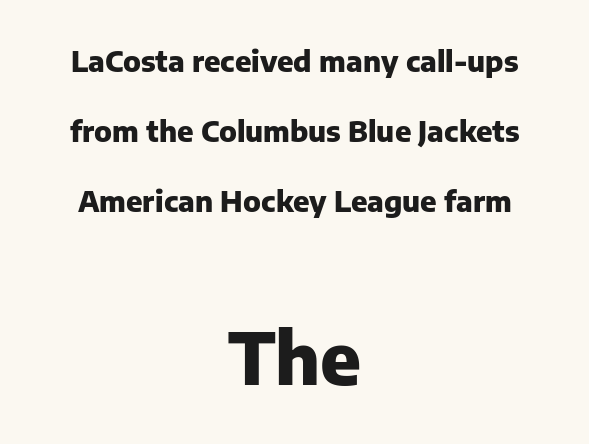
{"serif": "no", "italic": "no", "bold": "yes", "weight": "heavy", "width": "normal", "stroke_contrast": "low", "x_height": "medium", "monospaced": "no", "underline": "no", "align": "center", "line_spacing": "loose", "line_spacing_ratio": 2.42, "letter_spacing": "normal", "letter_spacing_em": 0.0, "larger_block": "second", "size_ratio": 2.48, "glyph_px": 72}
